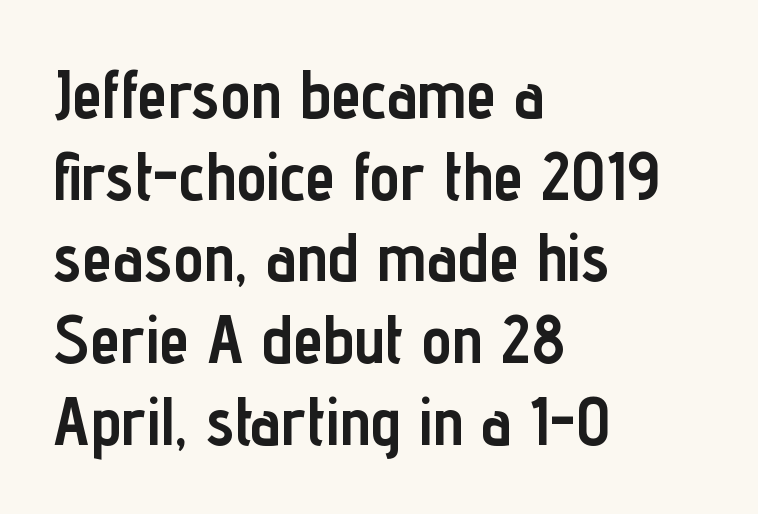
The image shows 67 px semibold, condensed sans-serif type, upright; set left-aligned, line spacing 1.22x, normal letter spacing, not underlined; low stroke contrast and a medium x-height.
